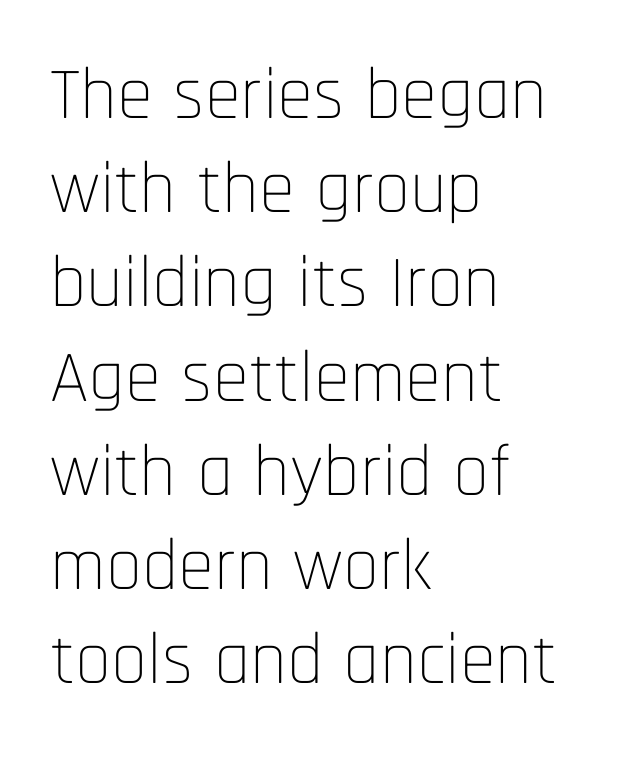
{"serif": "no", "italic": "no", "bold": "no", "weight": "thin", "width": "condensed", "stroke_contrast": "low", "x_height": "large", "monospaced": "no", "underline": "no", "align": "left", "line_spacing": "normal", "line_spacing_ratio": 1.29, "letter_spacing": "normal", "letter_spacing_em": 0.0, "glyph_px": 73}
